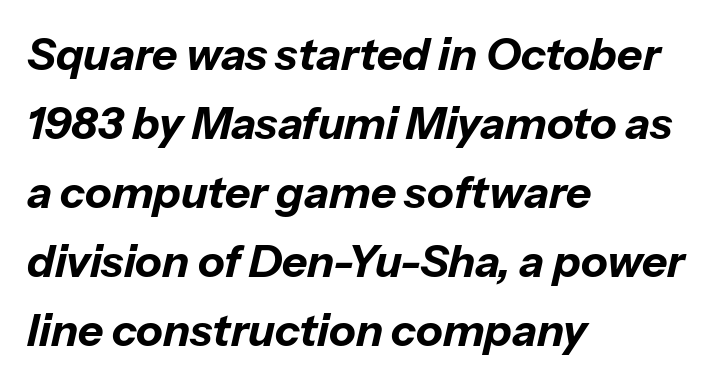
The image shows 44 px bold type, italic (leaning right); set left-aligned, normal line spacing (1.57x), normal letter spacing, not underlined; low stroke contrast and a medium x-height.
